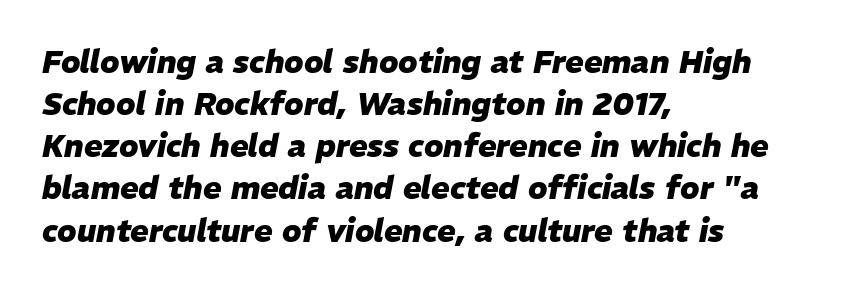
Designer's note — italics engaged. Between one letter and the next there's only the usual sliver of space. Strong, thick strokes mark this as bold type. This block has exactly the height ordinary leading produces.
